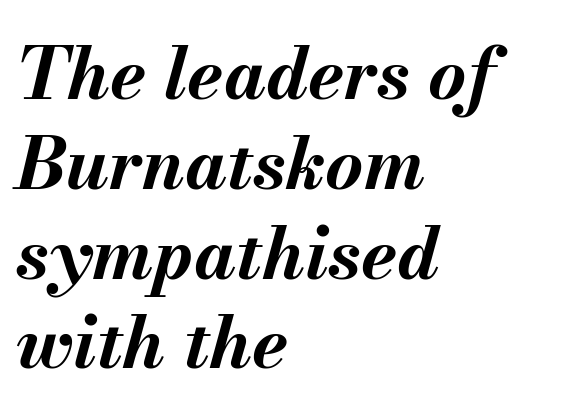
The passage shown has conventional tracking throughout. The typography opts for an oblique posture over an upright one. The zone under the glyphs is completely vacant. This sample is left-justified, so line endings fall wherever the words run out.
